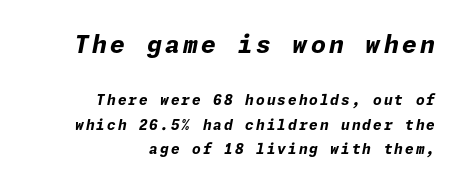
Glance below the letters and you will spot only blank space. Style check: oblique. The upper block of text is set noticeably larger than the block beneath it. Caption: bold face, heavy strokes. Each line ends at the same right margin while the left side varies.
